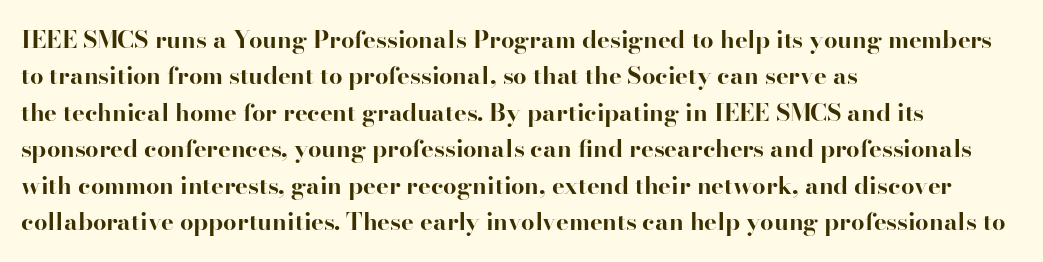
The designer left line spacing at the default. The horizontal fit of the characters is conventional and even. The specimen reads as upright at a glance. The passage shown is not underscored anywhere. The letters are bold, with thick, heavy strokes.
